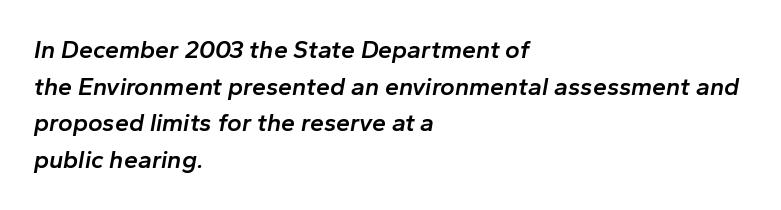
{"italic": "yes", "lean": "right", "slant_degrees": 10, "bold": "semi", "underline": "no", "align": "left", "line_spacing": "normal", "line_spacing_ratio": 1.47, "letter_spacing": "normal", "letter_spacing_em": 0.0, "glyph_px": 25}
